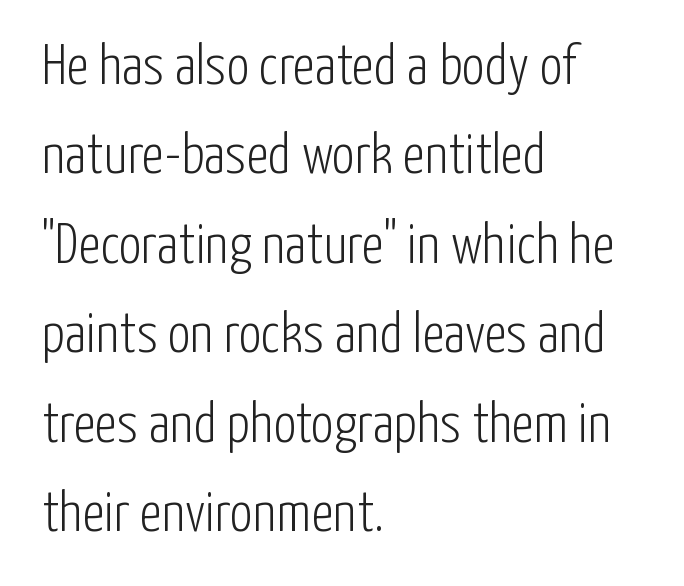
Q: Is the text bold? A: No.
Q: Is the text italic (slanted)? A: No, it is upright.
Q: Is the typeface a serif or a sans-serif typeface? A: Sans-serif.
Q: Is the text underlined? A: No.
Q: How is the paragraph aligned? A: Left-aligned.
Q: Is the spacing between letters normal or unusually wide? A: Normal.
Q: Is the spacing between lines tight, normal or loose? A: Normal.
Q: Width (condensed, normal, or wide)? A: Condensed.
Q: Stroke contrast? A: Low.
Q: x-height? A: Medium.
Q: Monospaced? A: No.
